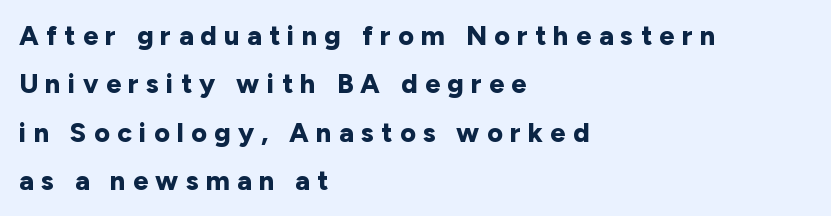
The image shows 27 px bold type, upright; set left-aligned, line spacing 1.79x, unusually wide letter spacing (+0.27 em), not underlined.
